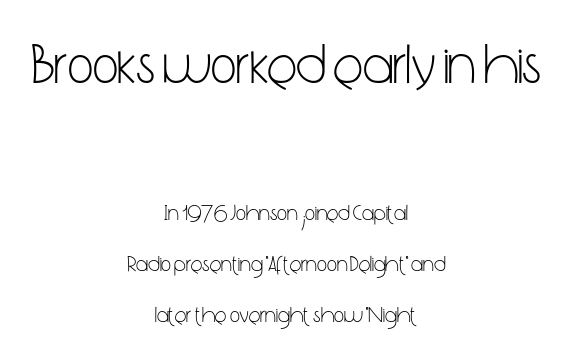
Loosely led — the rows are spread out. Nope, no serifs anywhere on these letters. No extra ink here — the face is not bold. Do the letters lean? They stand straight.
